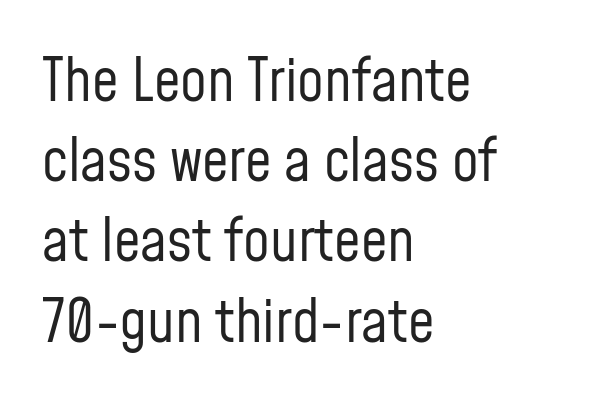
Q: Is the text bold? A: No.
Q: Is the text italic (slanted)? A: No, it is upright.
Q: Is the typeface a serif or a sans-serif typeface? A: Sans-serif.
Q: Is the text underlined? A: No.
Q: How is the paragraph aligned? A: Left-aligned.
Q: Is the spacing between letters normal or unusually wide? A: Normal.
Q: Is the spacing between lines tight, normal or loose? A: Normal.
Q: Width (condensed, normal, or wide)? A: Condensed.
Q: Stroke contrast? A: Low.
Q: x-height? A: Medium.
Q: Monospaced? A: No.
